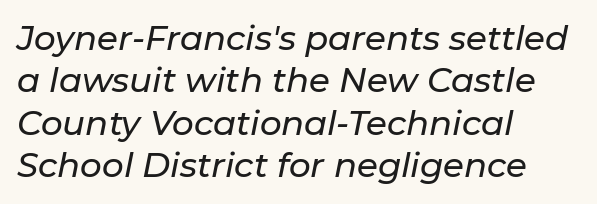
{"italic": "yes", "lean": "right", "slant_degrees": 11, "width": "normal", "stroke_contrast": "low", "x_height": "medium", "monospaced": "no", "underline": "no", "align": "left", "line_spacing": "normal", "line_spacing_ratio": 1.25, "letter_spacing": "normal", "letter_spacing_em": 0.0, "glyph_px": 34}
